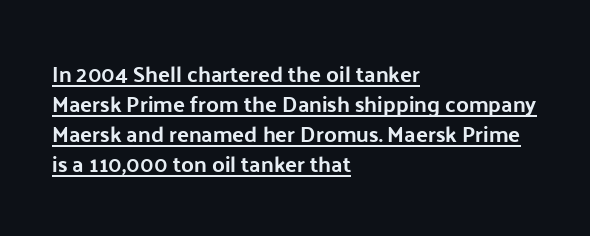
The image shows 22 px text type, upright; set left-aligned, normal line spacing (1.37x), normal letter spacing, underlined.
